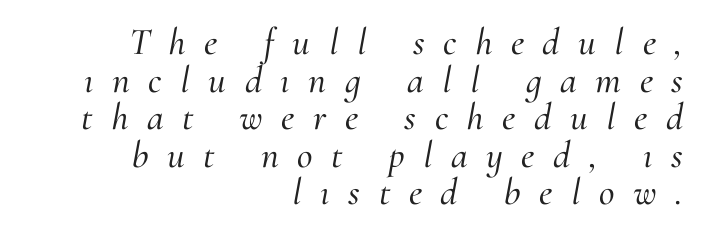
The specimen omits any rule beneath the text block's lines. Looks like regular typesetting: each glyph gets only the width it needs. The rendering anchors every line to the right-hand side. Is the letter spacing exaggerated? Yes — the characters are pushed far apart. Is there much room between lines? No — they nearly touch.
